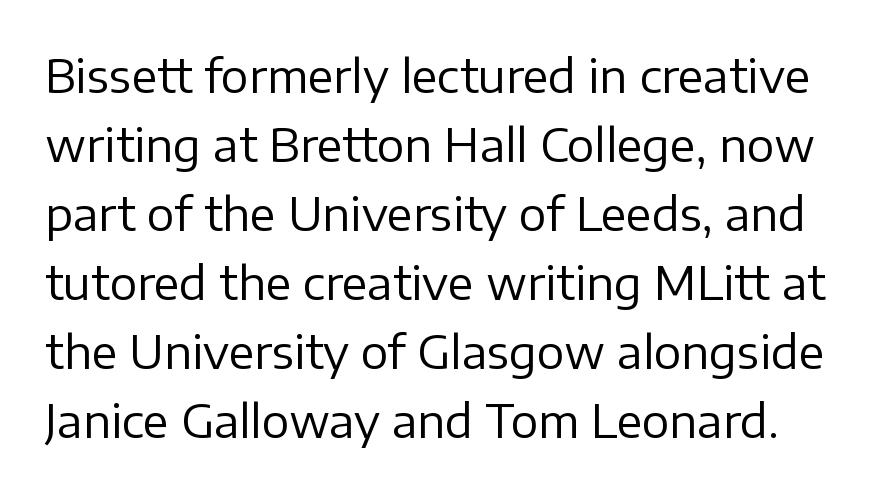
{"serif": "no", "italic": "no", "bold": "no", "weight": "regular", "width": "normal", "stroke_contrast": "low", "x_height": "medium", "monospaced": "no", "underline": "no", "line_spacing": "normal", "line_spacing_ratio": 1.5, "letter_spacing": "normal", "letter_spacing_em": 0.0, "glyph_px": 46}
